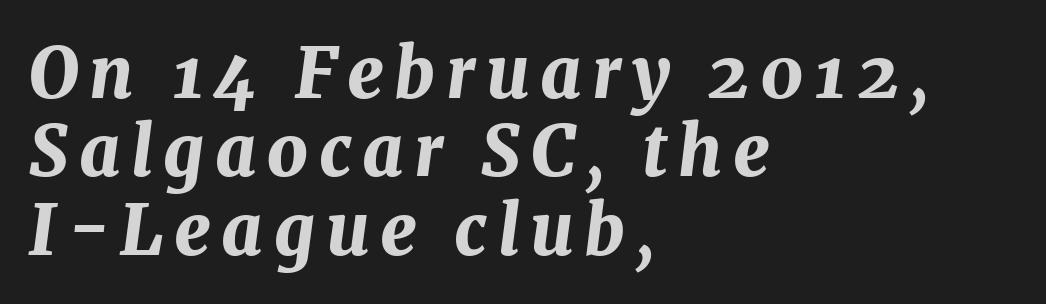
{"italic": "yes", "lean": "right", "slant_degrees": 7, "bold": "yes", "weight": "bold", "width": "normal", "stroke_contrast": "medium", "x_height": "medium", "monospaced": "no", "underline": "no", "align": "left", "line_spacing": "tight", "line_spacing_ratio": 1.12, "glyph_px": 70}
